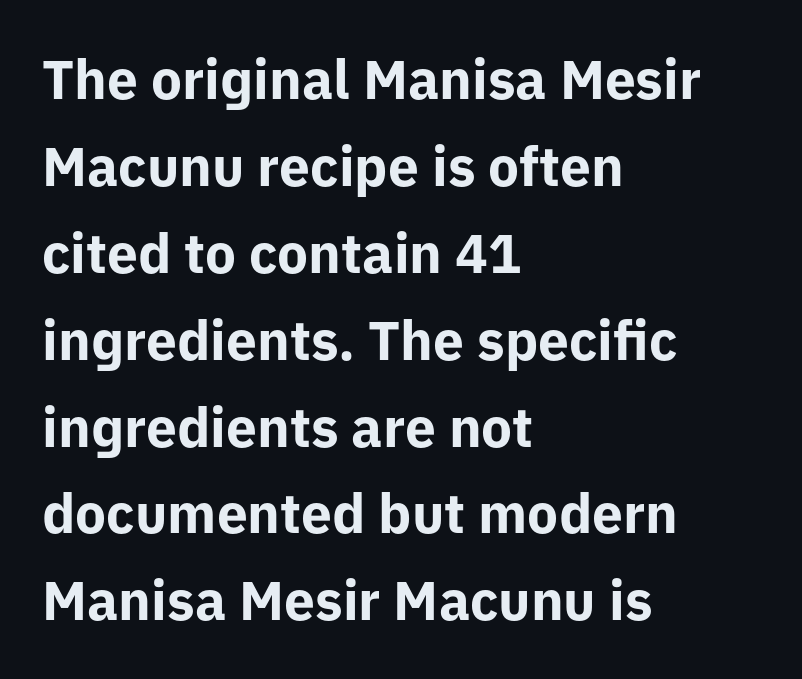
{"serif": "no", "italic": "no", "bold": "yes", "weight": "bold", "width": "normal", "stroke_contrast": "low", "x_height": "medium", "monospaced": "no", "underline": "no", "align": "left", "line_spacing": "normal", "line_spacing_ratio": 1.58, "letter_spacing": "normal", "letter_spacing_em": 0.0, "glyph_px": 55}
